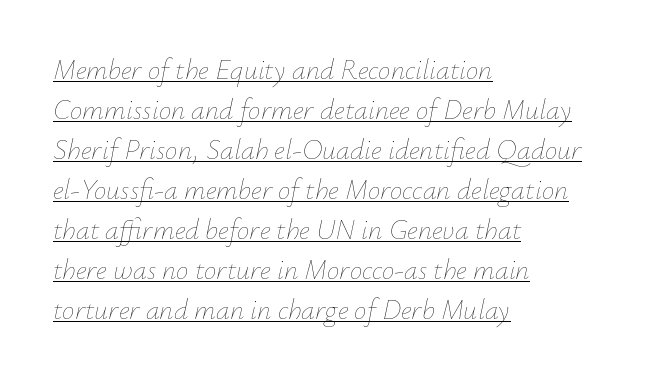
Q: Is the text bold? A: No.
Q: Is the text italic (slanted)? A: Yes, it leans right by about 12 degrees.
Q: Is the text underlined? A: Yes.
Q: How is the paragraph aligned? A: Left-aligned.
Q: Is the spacing between letters normal or unusually wide? A: Normal.
Q: Is the spacing between lines tight, normal or loose? A: Normal.
Q: Width (condensed, normal, or wide)? A: Normal.
Q: Stroke contrast? A: Low.
Q: x-height? A: Small.
Q: Monospaced? A: No.
